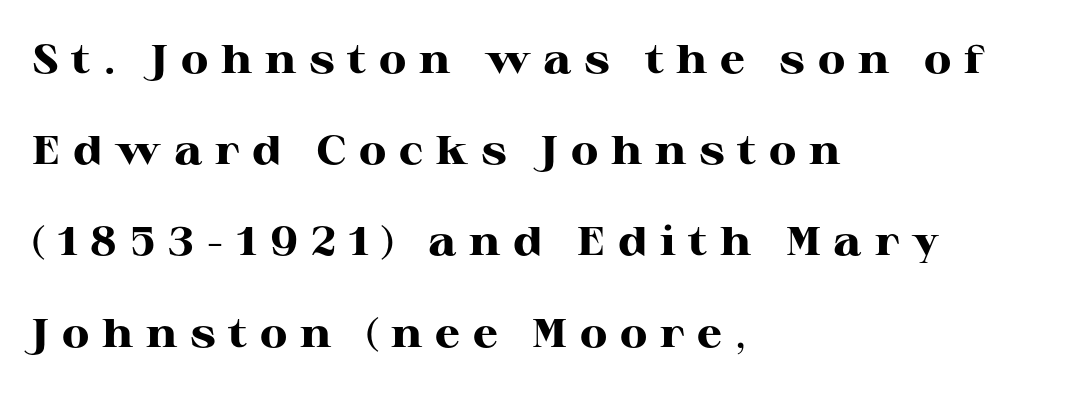
{"serif": "yes", "italic": "no", "bold": "yes", "weight": "heavy", "width": "wide", "stroke_contrast": "high", "x_height": "medium", "monospaced": "no", "underline": "no", "align": "left", "line_spacing": "loose", "line_spacing_ratio": 2.28, "letter_spacing": "wide", "letter_spacing_em": 0.32, "glyph_px": 40}
